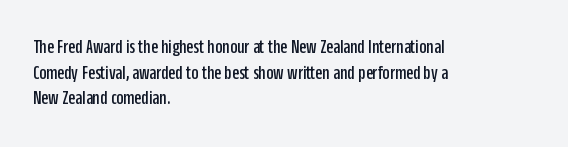
The image shows 20 px text type, upright; set left-aligned, normal line spacing (1.28x), normal letter spacing, not underlined.
